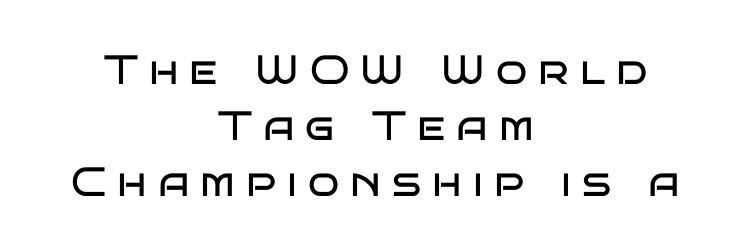
The image shows 41 px regular-weight, wide sans-serif type, upright; set centered, normal line spacing (1.36x), unusually wide letter spacing (+0.27 em), not underlined; low stroke contrast and a large x-height.
